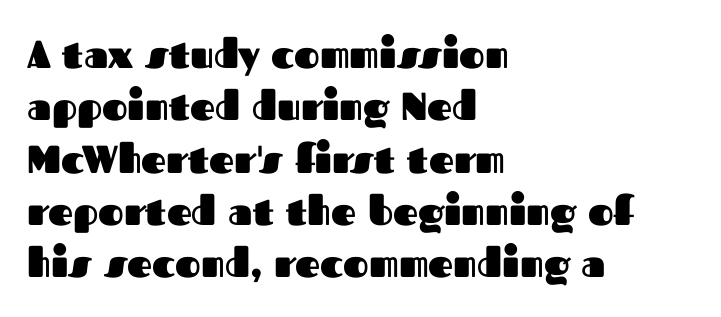
{"serif": "no", "italic": "no", "bold": "yes", "weight": "heavy", "width": "normal", "stroke_contrast": "medium", "x_height": "medium", "monospaced": "no", "underline": "no", "align": "left", "line_spacing": "normal", "line_spacing_ratio": 1.34, "letter_spacing": "normal", "letter_spacing_em": 0.0, "glyph_px": 39}
